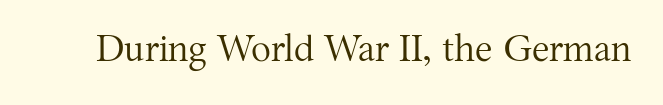
Q: Is the text bold? A: No.
Q: Is the text italic (slanted)? A: No, it is upright.
Q: Is the typeface a serif or a sans-serif typeface? A: Serif.
Q: Is the text underlined? A: No.
Q: Is the spacing between letters normal or unusually wide? A: Normal.
Q: Width (condensed, normal, or wide)? A: Normal.
Q: Stroke contrast? A: Medium.
Q: x-height? A: Medium.
Q: Monospaced? A: No.
